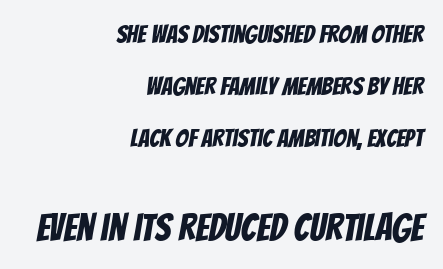
{"serif": "no", "width": "condensed", "stroke_contrast": "low", "x_height": "large", "monospaced": "no", "underline": "no", "align": "right", "line_spacing": "loose", "line_spacing_ratio": 2.09, "letter_spacing": "normal", "letter_spacing_em": 0.0, "larger_block": "second", "size_ratio": 1.52, "glyph_px": 38}
